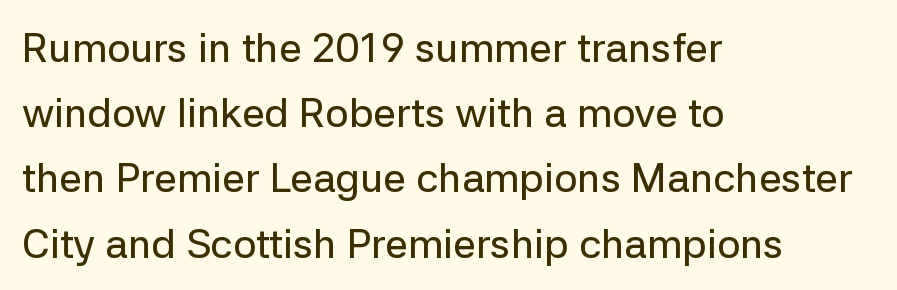
The image shows 41 px sans-serif type, upright; set left-aligned, normal line spacing (1.59x), normal letter spacing, not underlined; low stroke contrast and a medium x-height.
